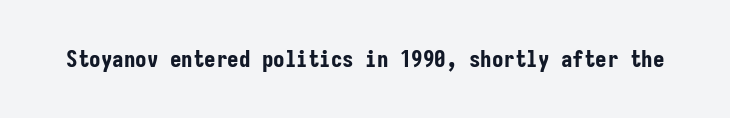
{"italic": "no", "bold": "yes", "underline": "no", "letter_spacing": "normal", "letter_spacing_em": 0.0, "glyph_px": 23}
